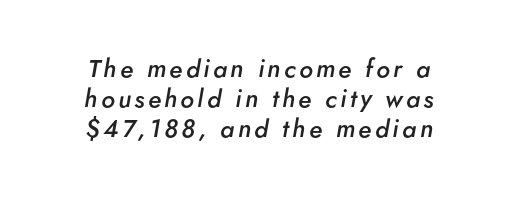
Compared with an ordinary text face, these strokes are moderately heavier — a semibold. The foot of each line stays bare and open. Notice how the stems are inclined rather than vertical — that's the hallmark of italics. The rendering positions every line midway between the sides.
